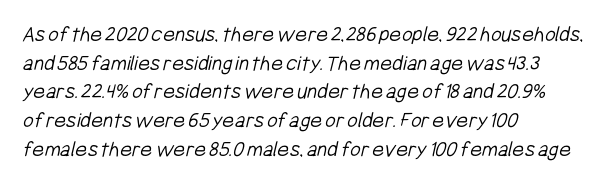
{"bold": "no", "underline": "no", "align": "left", "line_spacing": "normal", "line_spacing_ratio": 1.25, "letter_spacing": "normal", "letter_spacing_em": 0.0, "glyph_px": 23}
